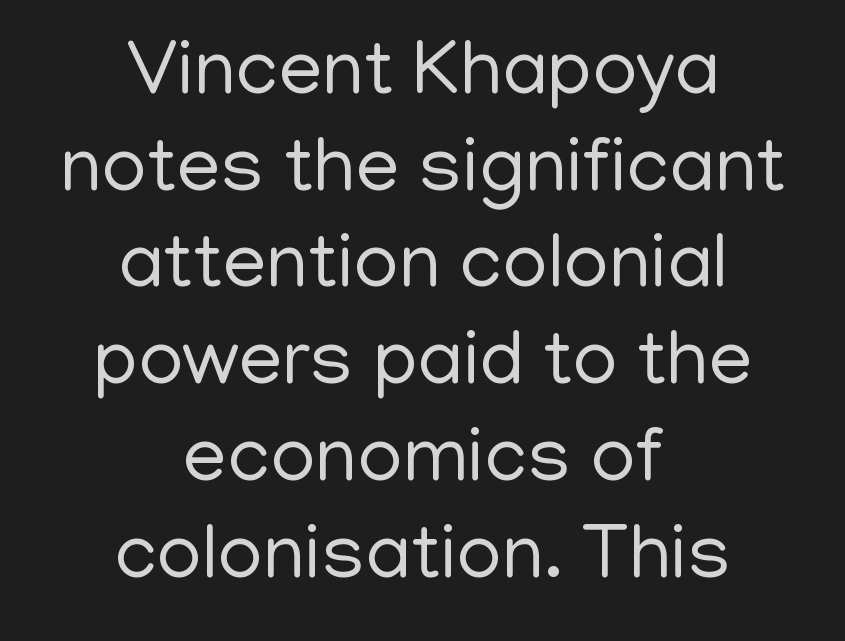
The image shows 78 px regular-weight sans-serif type, upright; set centered, line spacing 1.24x, normal letter spacing, not underlined; low stroke contrast and a medium x-height.
